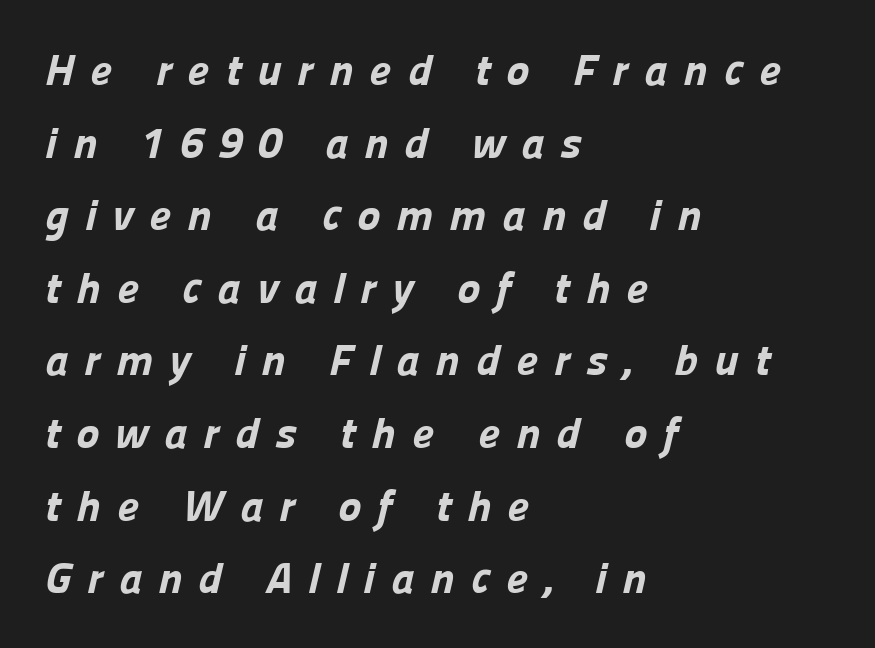
Q: Is the text bold? A: Yes.
Q: Is the typeface a serif or a sans-serif typeface? A: Sans-serif.
Q: Is the text underlined? A: No.
Q: How is the paragraph aligned? A: Left-aligned.
Q: Is the spacing between letters normal or unusually wide? A: Unusually wide.
Q: Is the spacing between lines tight, normal or loose? A: Normal.
Q: Width (condensed, normal, or wide)? A: Normal.
Q: Stroke contrast? A: Low.
Q: x-height? A: Medium.
Q: Monospaced? A: No.
